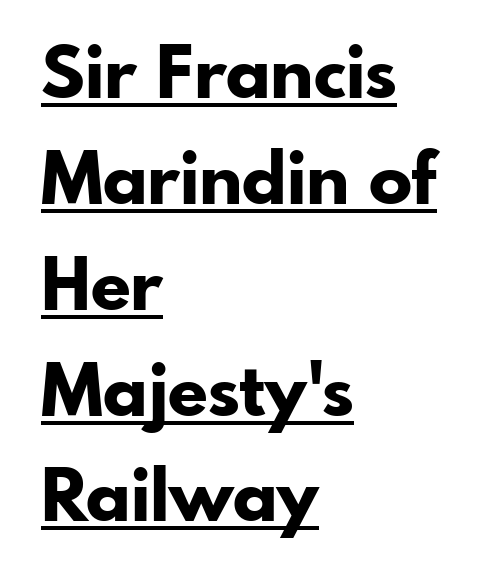
{"serif": "no", "italic": "no", "bold": "yes", "weight": "bold", "width": "normal", "stroke_contrast": "low", "x_height": "small", "monospaced": "no", "underline": "yes", "align": "left", "line_spacing": "normal", "line_spacing_ratio": 1.47, "letter_spacing": "normal", "letter_spacing_em": 0.0, "glyph_px": 72}
